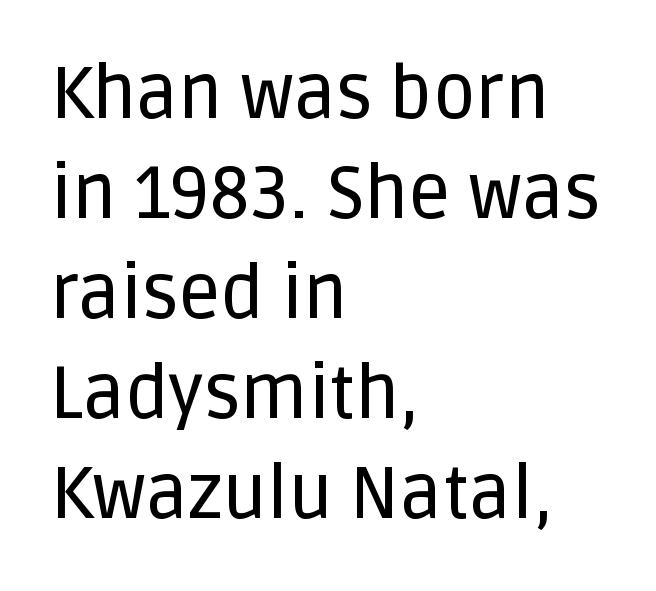
Q: Is the text italic (slanted)? A: No, it is upright.
Q: Is the typeface a serif or a sans-serif typeface? A: Sans-serif.
Q: Is the text underlined? A: No.
Q: How is the paragraph aligned? A: Left-aligned.
Q: Is the spacing between letters normal or unusually wide? A: Normal.
Q: Is the spacing between lines tight, normal or loose? A: Normal.
Q: Width (condensed, normal, or wide)? A: Normal.
Q: Stroke contrast? A: Low.
Q: x-height? A: Large.
Q: Monospaced? A: No.
